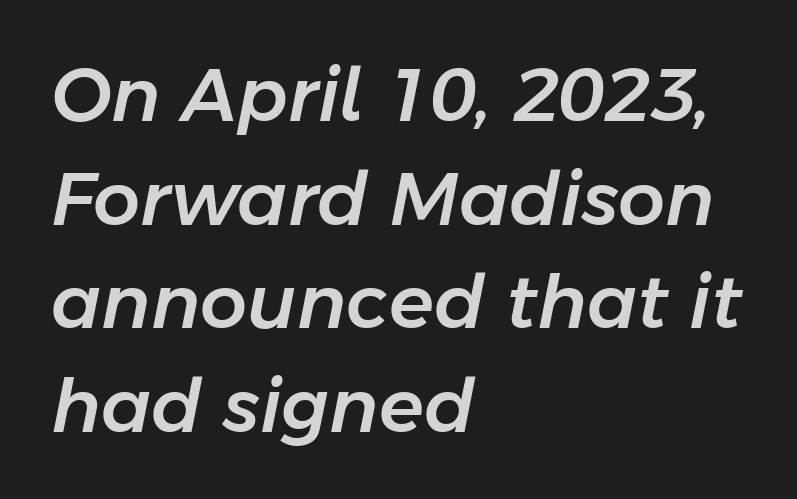
Evenly set lines give the paragraph a standard silhouette. Letters rest on an invisible, unmarked baseline. Look at the tracking — it's just the regular setting, nothing added. If you drew a ruler down the left edge, every line would touch it. Style check: oblique.
